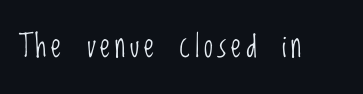
Words float on clear page, feet unadorned. Is this a fixed-width face? No — the glyphs have proportional, varying widths. A light-to-regular cut is what we see here. The passage shown is typeset with a sans-serif family.
